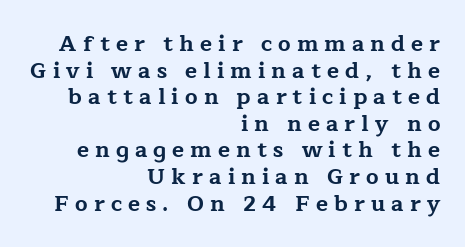
{"italic": "no", "bold": "yes", "underline": "no", "align": "right", "line_spacing_ratio": 1.21, "letter_spacing": "wide", "letter_spacing_em": 0.28, "glyph_px": 22}
